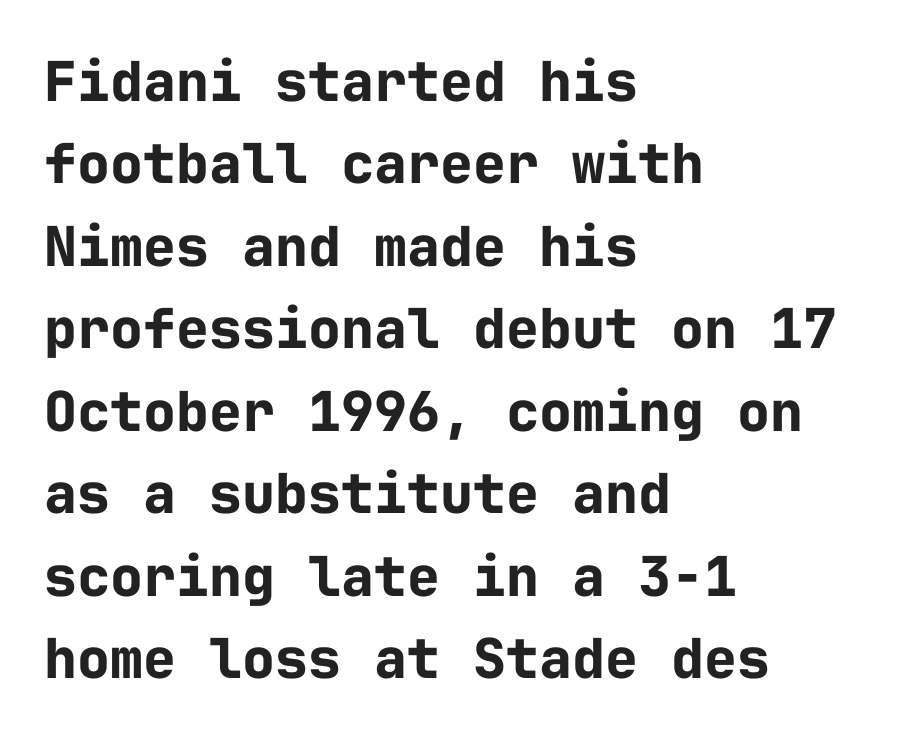
If you measured baseline to baseline, you'd find a middling distance. The lines are quadded left. Decoration check: the copy has no underline. Caption: standard tracking, unaltered. Fixed-width glyphs throughout — classic coding-font behaviour. A typesetter would mark this as roman, not italic.
